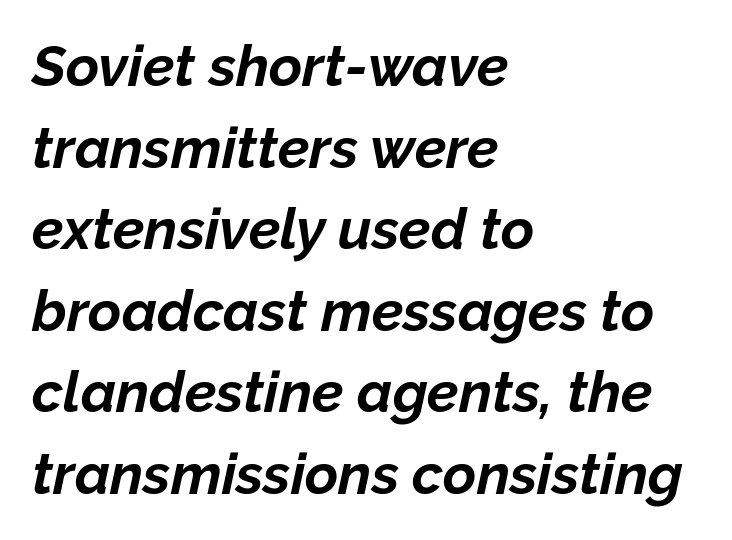
Q: Is the text bold? A: Yes.
Q: Is the text italic (slanted)? A: Yes, it leans right by about 12 degrees.
Q: Is the text underlined? A: No.
Q: How is the paragraph aligned? A: Left-aligned.
Q: Is the spacing between letters normal or unusually wide? A: Normal.
Q: Is the spacing between lines tight, normal or loose? A: Normal.
Q: Width (condensed, normal, or wide)? A: Normal.
Q: Stroke contrast? A: Low.
Q: x-height? A: Medium.
Q: Monospaced? A: No.
